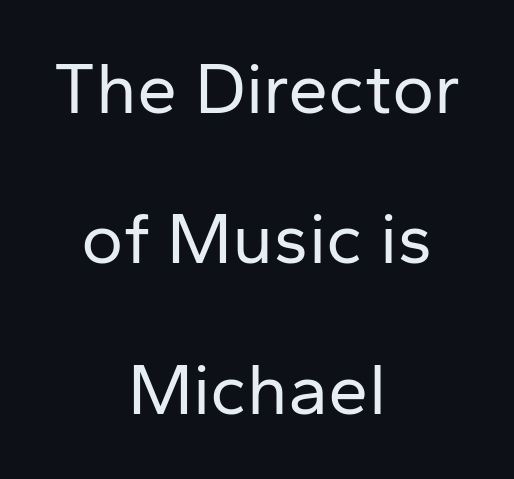
Q: Is the text bold? A: No.
Q: Is the text italic (slanted)? A: No, it is upright.
Q: Is the typeface a serif or a sans-serif typeface? A: Sans-serif.
Q: Is the text underlined? A: No.
Q: How is the paragraph aligned? A: Centered.
Q: Is the spacing between letters normal or unusually wide? A: Normal.
Q: Is the spacing between lines tight, normal or loose? A: Loose.
Q: Width (condensed, normal, or wide)? A: Normal.
Q: Stroke contrast? A: Low.
Q: x-height? A: Medium.
Q: Monospaced? A: No.
